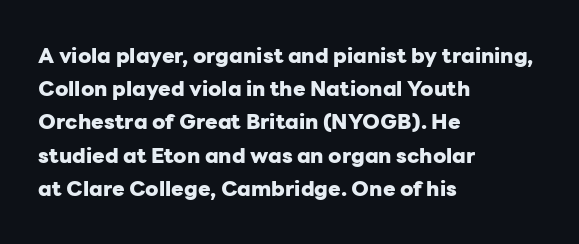
Q: Is the text bold? A: Yes.
Q: Is the text italic (slanted)? A: No, it is upright.
Q: Is the text underlined? A: No.
Q: How is the paragraph aligned? A: Left-aligned.
Q: Is the spacing between letters normal or unusually wide? A: Normal.
Q: Is the spacing between lines tight, normal or loose? A: Normal.
